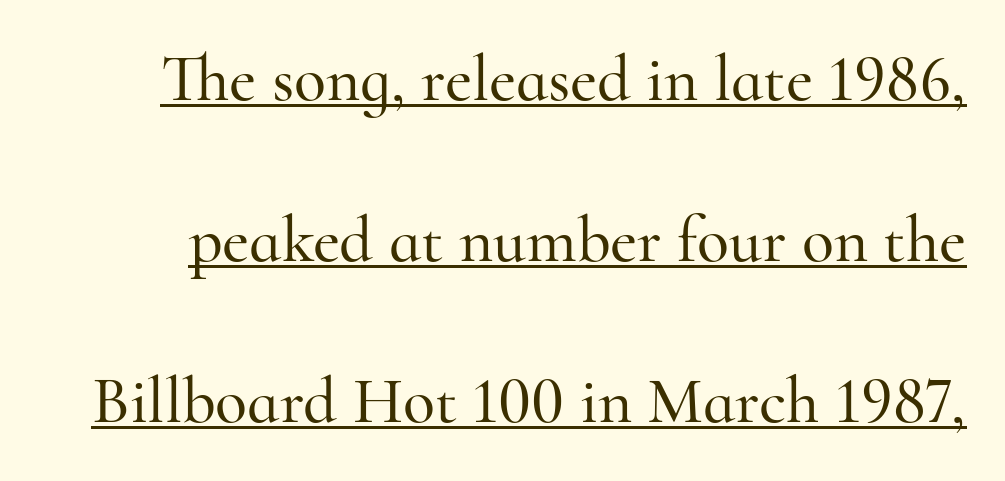
The image shows 66 px serif type, upright; set loose line spacing (2.44x), normal letter spacing, underlined; high stroke contrast and a small x-height.
